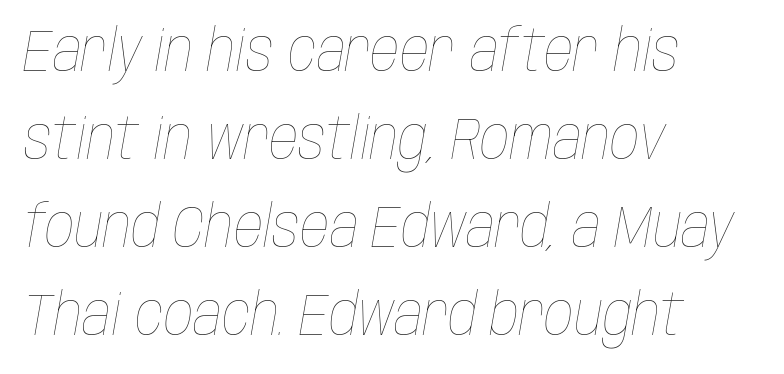
{"italic": "yes", "lean": "right", "slant_degrees": 10, "bold": "no", "weight": "thin", "width": "condensed", "stroke_contrast": "low", "x_height": "large", "monospaced": "no", "underline": "no", "align": "left", "line_spacing": "normal", "line_spacing_ratio": 1.52, "letter_spacing": "normal", "letter_spacing_em": 0.0, "glyph_px": 58}
